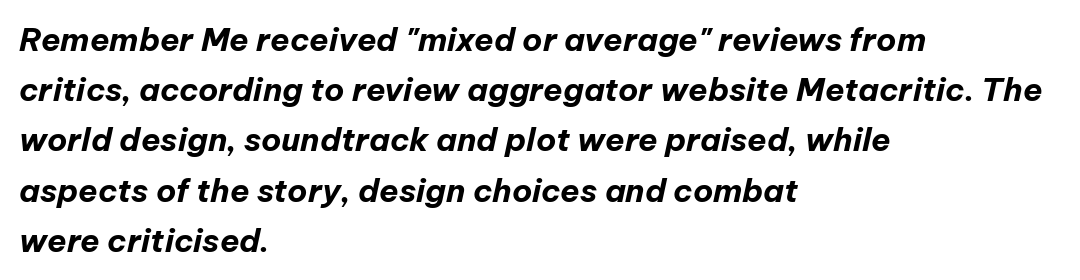
The image shows 32 px bold type, italic (leaning right); set left-aligned, normal line spacing (1.57x), normal letter spacing, not underlined; low stroke contrast and a medium x-height.
